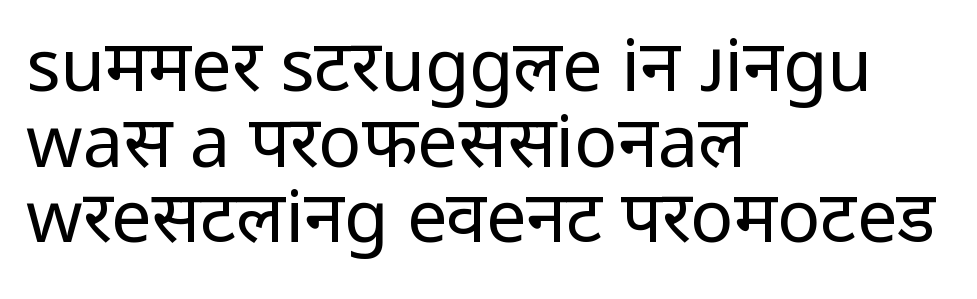
The image shows 72 px regular-weight sans-serif type, upright; set left-aligned, tight line spacing (1.05x), normal letter spacing, not underlined; low stroke contrast and a medium x-height.
